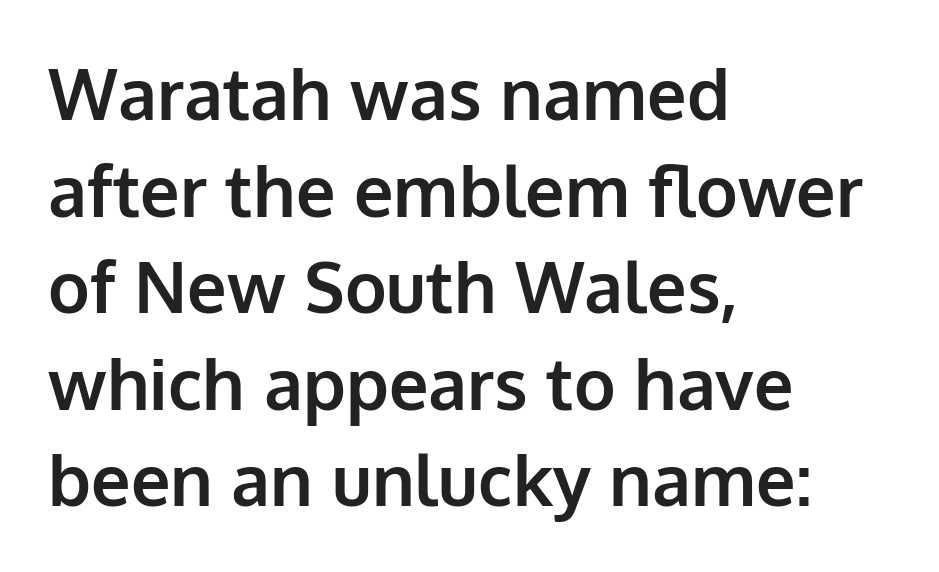
Look at the bottom of the vertical strokes: they stop flat, with no serifs. Do the characters align in a grid? No, the font is proportional. Only glyphs here, with clear space below each row. The lines sit at an ordinary, default distance from one another.
